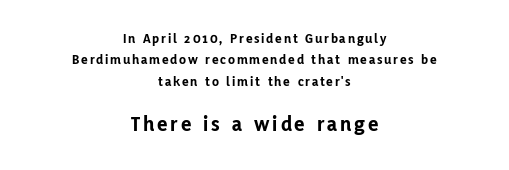
{"italic": "no", "bold": "yes", "underline": "no", "align": "center", "line_spacing": "normal", "line_spacing_ratio": 1.52, "larger_block": "second", "size_ratio": 1.57, "glyph_px": 22}
